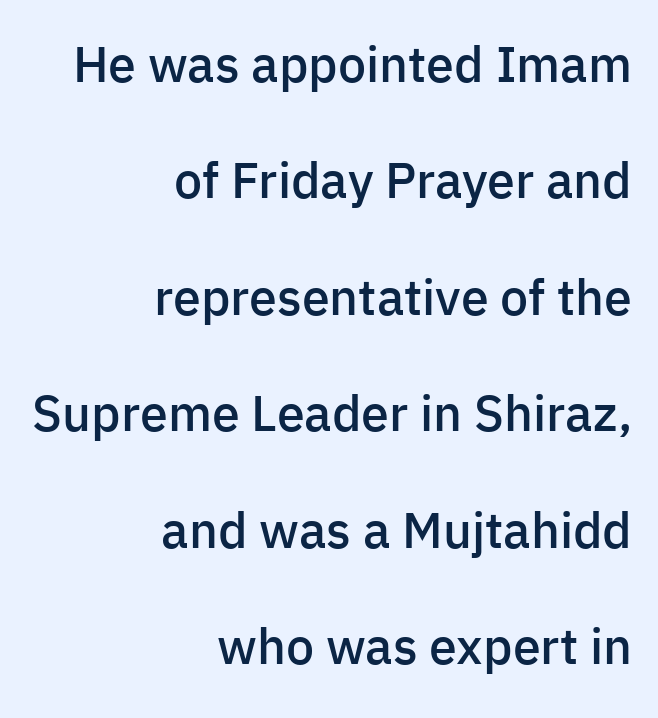
Q: Is the text bold? A: Semi-bold.
Q: Is the text italic (slanted)? A: No, it is upright.
Q: Is the typeface a serif or a sans-serif typeface? A: Sans-serif.
Q: Is the text underlined? A: No.
Q: How is the paragraph aligned? A: Right-aligned.
Q: Is the spacing between letters normal or unusually wide? A: Normal.
Q: Is the spacing between lines tight, normal or loose? A: Loose.
Q: Width (condensed, normal, or wide)? A: Normal.
Q: Stroke contrast? A: Low.
Q: x-height? A: Medium.
Q: Monospaced? A: No.
